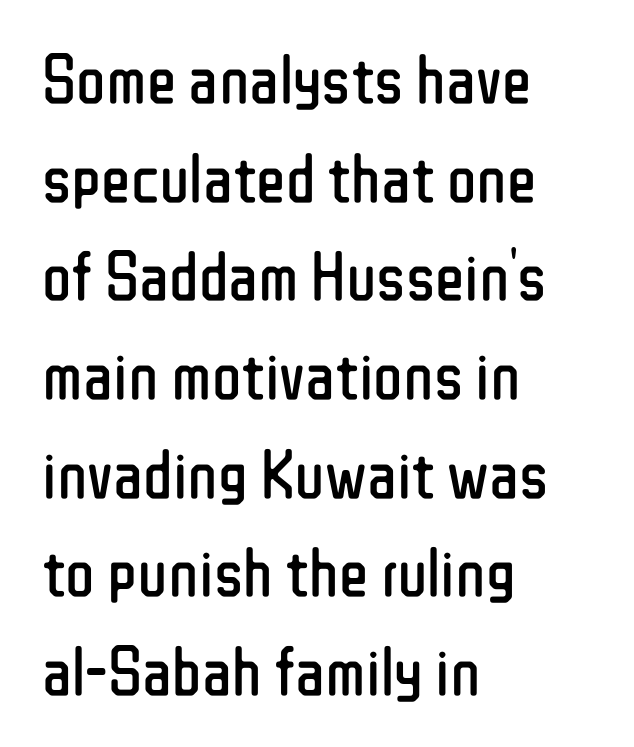
Q: Is the text bold? A: No.
Q: Is the text italic (slanted)? A: No, it is upright.
Q: Is the typeface a serif or a sans-serif typeface? A: Sans-serif.
Q: Is the text underlined? A: No.
Q: How is the paragraph aligned? A: Left-aligned.
Q: Is the spacing between letters normal or unusually wide? A: Normal.
Q: Is the spacing between lines tight, normal or loose? A: Normal.
Q: Width (condensed, normal, or wide)? A: Condensed.
Q: Stroke contrast? A: Low.
Q: x-height? A: Medium.
Q: Monospaced? A: No.
